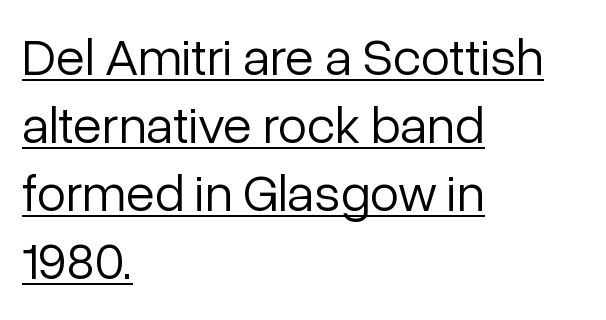
Letters have the restrained weight of plain body copy at most. Glance below the letters and you will spot a drawn line. Spacing verdict: proportional, widths tailored to each character. Does the type have serifs? No, each stem ends abruptly.
